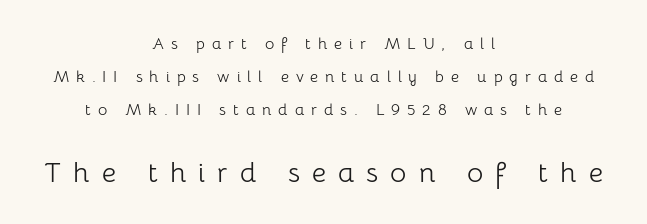
Lines of text with bare space underneath. Is the letter spacing exaggerated? Yes — the characters are pushed far apart. Reading down the column, the eye jumps a long way to each next line. In terms of letterform style, serifs are entirely absent. Caption: face not bold, strokes unweighted.
